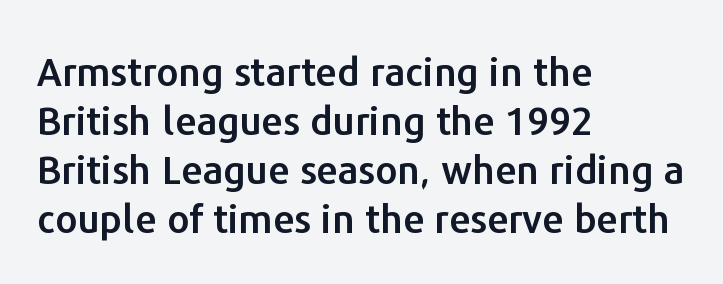
{"serif": "no", "italic": "no", "width": "normal", "stroke_contrast": "low", "x_height": "medium", "monospaced": "no", "underline": "no", "align": "left", "line_spacing": "normal", "line_spacing_ratio": 1.26, "letter_spacing": "normal", "letter_spacing_em": 0.0, "glyph_px": 39}
